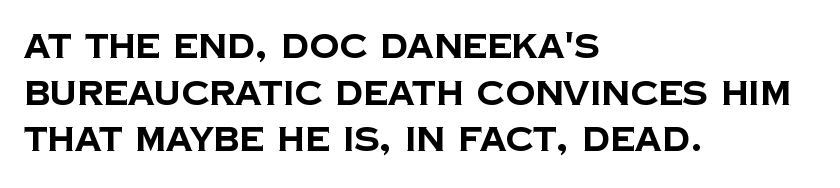
The gap between lines stays unmarked. The passage is arranged the way most books set body copy — flush left. How heavy is the stroke? Heavy — this is a bold. Quick note: interline space is typical. Note the varied advance widths — an 'i' is clearly narrower than an 'm'.
